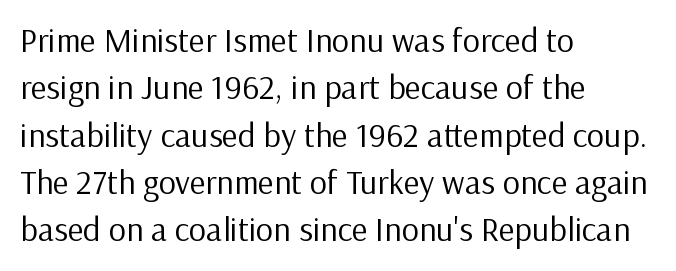
The glyphs in this specimen are sans serif. Rendered with straight, roman letterforms. Which margin do the lines hug? The left one — the right edge is uneven. Glance below the letters and you will spot only blank space.
